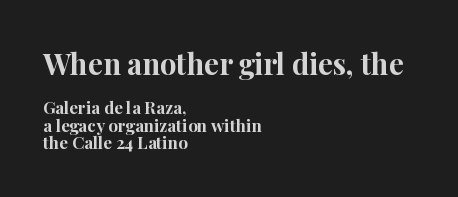
{"serif": "yes", "italic": "no", "bold": "yes", "weight": "bold", "width": "normal", "stroke_contrast": "high", "x_height": "medium", "monospaced": "no", "underline": "no", "align": "left", "line_spacing": "tight", "line_spacing_ratio": 1.01, "letter_spacing": "normal", "letter_spacing_em": 0.0, "larger_block": "first", "size_ratio": 1.71, "glyph_px": 29}
